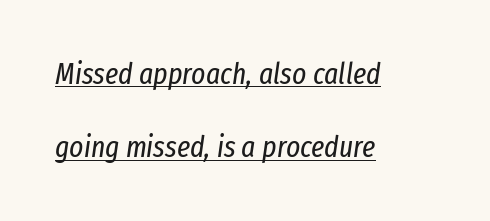
Loosely led — the rows are spread out. Here the designer chose a conventional face with non-uniform glyph widths. Compared with undecorated copy, this sample adds a rule below the words. Does the copy run flush right? No — it runs flush left. The face looks like a standard text weight, possibly lighter. Slant detected: the letters are inclined.
